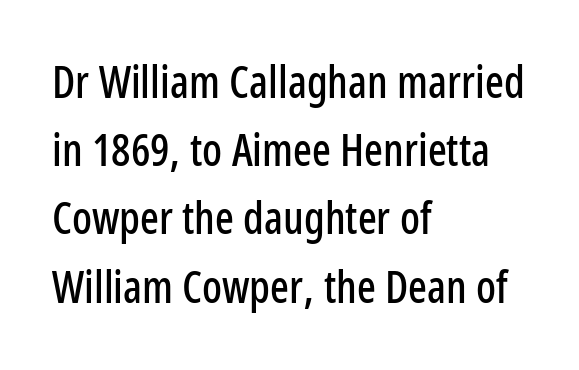
{"serif": "no", "italic": "no", "width": "condensed", "stroke_contrast": "low", "x_height": "medium", "monospaced": "no", "underline": "no", "align": "left", "line_spacing": "normal", "line_spacing_ratio": 1.55, "letter_spacing": "normal", "letter_spacing_em": 0.0, "glyph_px": 44}
